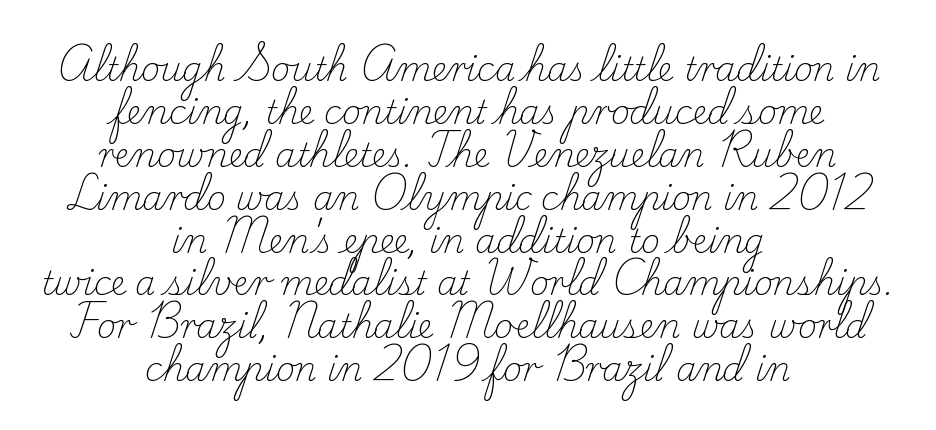
The image shows 33 px light serif type; set centered, normal line spacing (1.3x), normal letter spacing, not underlined; low stroke contrast and a small x-height.
